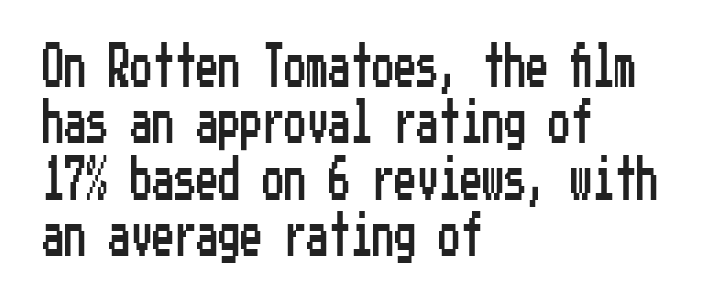
A classic flush-left, rag-right setting is used for this passage. A roman cut, with each character standing at attention. The type is set solid horizontally, with unmodified tracking. The glyphs in this specimen are sans serif. A bare baseline throughout the passage.
